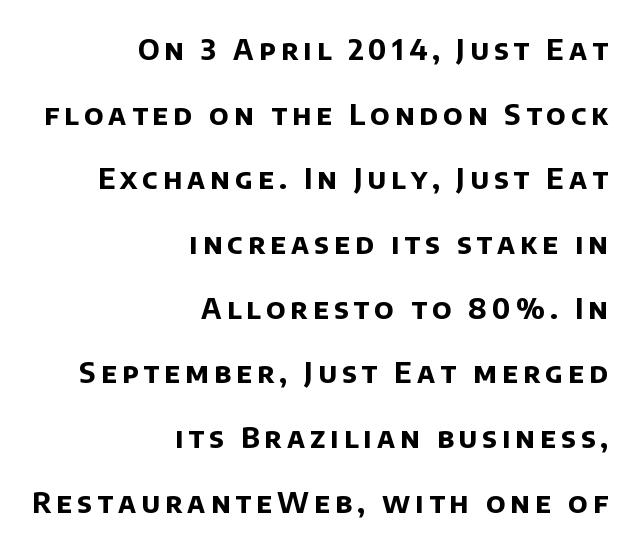
{"serif": "no", "bold": "yes", "weight": "bold", "width": "normal", "stroke_contrast": "low", "x_height": "large", "monospaced": "no", "underline": "no", "align": "right", "line_spacing": "loose", "line_spacing_ratio": 2.31, "glyph_px": 28}
